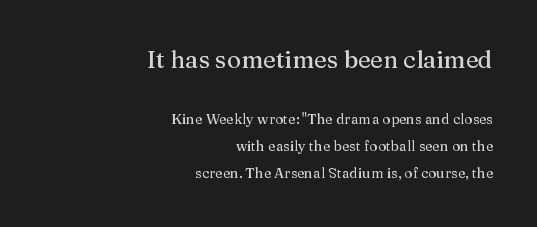
Look at the glyph heights: the upper group is clearly the bigger setting. The string is rendered with underlining switched off. A typesetter would mark this as roman, not italic. The setting favours the right margin, as signatures and pull-quotes sometimes do. The passage shown has conventional tracking throughout.
